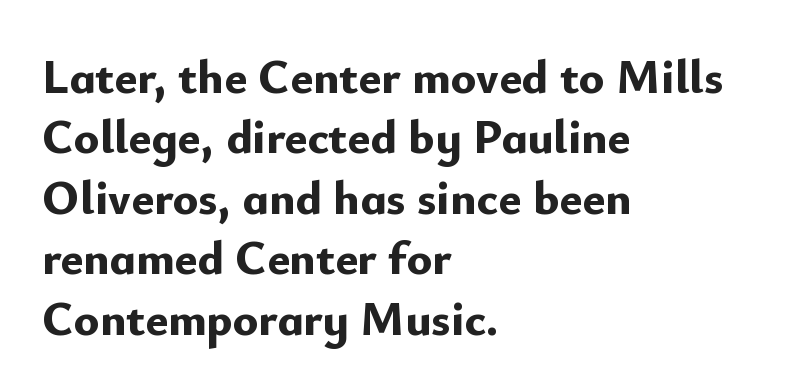
Where is the straight margin? On the left. If you drew a line through each stem, it would be perfectly vertical. The space between consecutive lines is moderate. Heavy, bold letterforms. Type style note: lacks serifs. Note the varied advance widths — an 'i' is clearly narrower than an 'm'.
